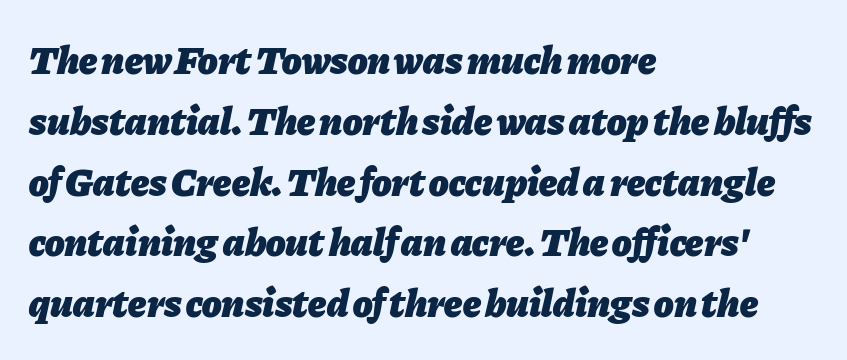
{"italic": "yes", "lean": "right", "slant_degrees": 11, "bold": "yes", "weight": "heavy", "width": "normal", "stroke_contrast": "low", "x_height": "medium", "monospaced": "no", "underline": "no", "align": "left", "line_spacing": "normal", "line_spacing_ratio": 1.52, "letter_spacing": "normal", "letter_spacing_em": 0.0, "glyph_px": 40}
